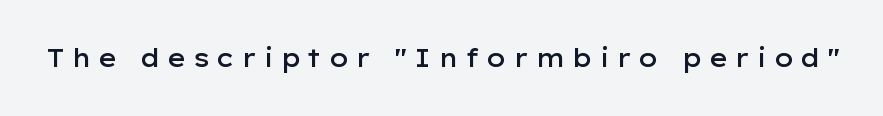
{"italic": "no", "bold": "semi", "underline": "no", "letter_spacing": "wide", "letter_spacing_em": 0.25, "glyph_px": 25}
